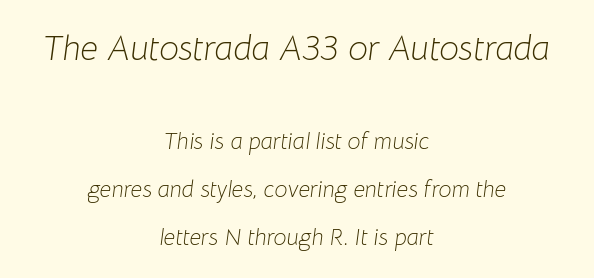
{"italic": "yes", "lean": "right", "slant_degrees": 8, "bold": "no", "weight": "light", "width": "normal", "stroke_contrast": "low", "x_height": "medium", "monospaced": "no", "underline": "no", "align": "center", "line_spacing": "loose", "line_spacing_ratio": 2.07, "letter_spacing": "normal", "letter_spacing_em": 0.0, "larger_block": "first", "size_ratio": 1.52, "glyph_px": 35}
